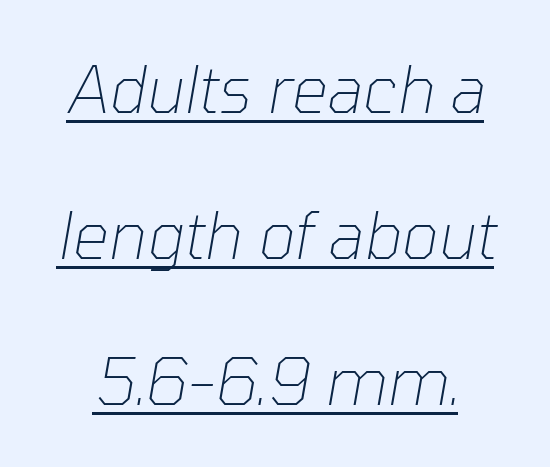
Q: Is the text bold? A: No.
Q: Is the text italic (slanted)? A: Yes, it leans right by about 10 degrees.
Q: Is the text underlined? A: Yes.
Q: Is the spacing between letters normal or unusually wide? A: Normal.
Q: Is the spacing between lines tight, normal or loose? A: Loose.
Q: Width (condensed, normal, or wide)? A: Normal.
Q: Stroke contrast? A: Low.
Q: x-height? A: Medium.
Q: Monospaced? A: No.
